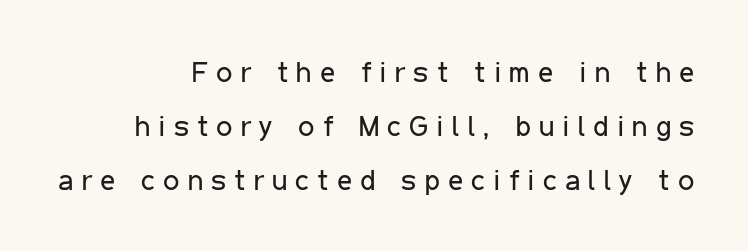
The image shows 29 px regular-weight, condensed sans-serif type, upright; set right-aligned, line spacing 1.87x, unusually wide letter spacing (+0.28 em), not underlined; low stroke contrast and a medium x-height.
